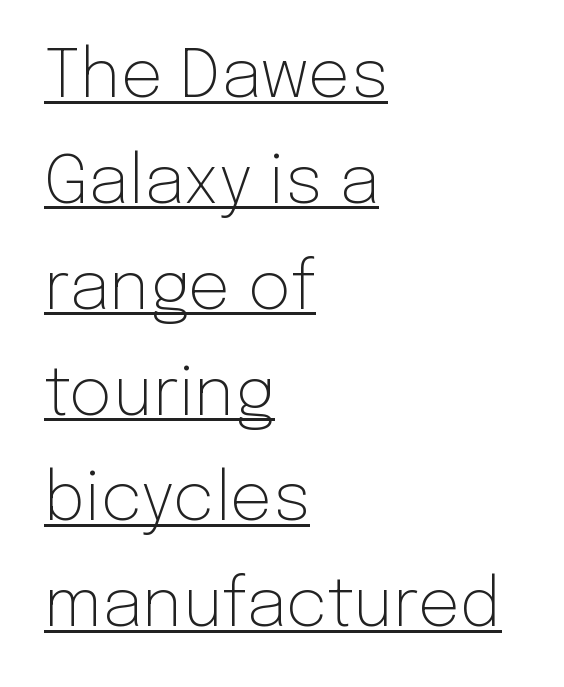
Q: Is the text bold? A: No.
Q: Is the text italic (slanted)? A: No, it is upright.
Q: Is the typeface a serif or a sans-serif typeface? A: Sans-serif.
Q: Is the text underlined? A: Yes.
Q: How is the paragraph aligned? A: Left-aligned.
Q: Is the spacing between letters normal or unusually wide? A: Normal.
Q: Is the spacing between lines tight, normal or loose? A: Normal.
Q: Width (condensed, normal, or wide)? A: Normal.
Q: Stroke contrast? A: Low.
Q: x-height? A: Medium.
Q: Monospaced? A: No.
